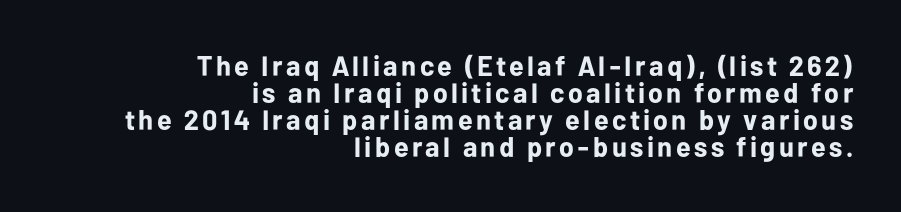
As a designer I'd log this as weight 700, bold. Any mark beneath the type? The region is blank. The letters advance in unequal steps, a hallmark of proportional type. This rendering employs a face without finishing strokes, i.e., a sans-serif. The text block is weighted toward the right margin, trailing off unevenly leftward. Is there much room between lines? No — they nearly touch.
